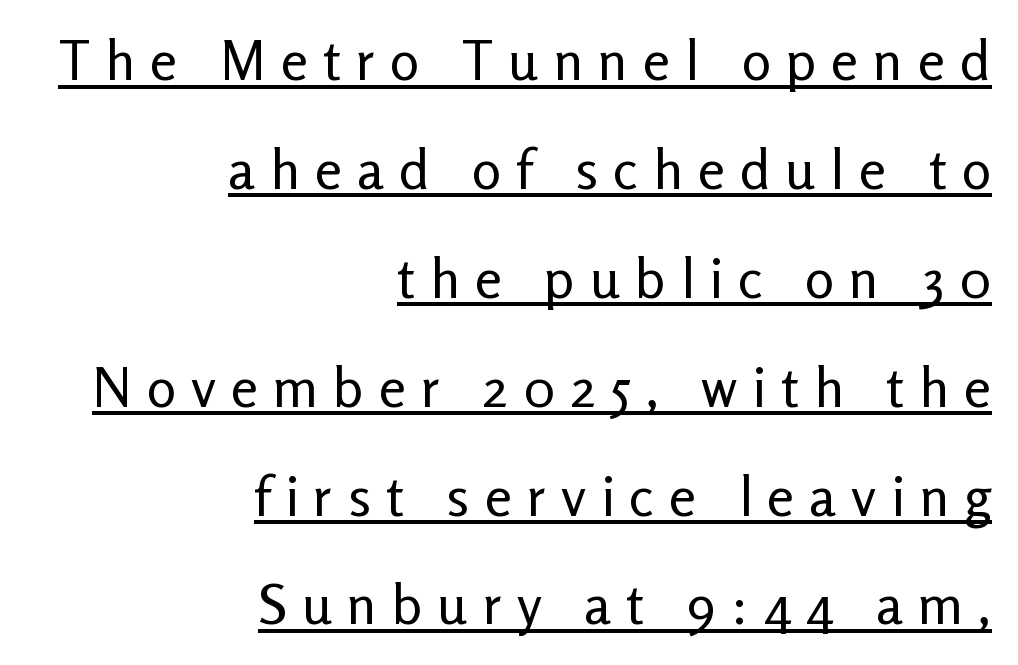
No italicization has been applied; the sample stays upright. To sum up the face: it is a sans, with no serifs. You could not count columns in this text — the font is proportionally spaced. Successive baselines arrive slowly, with a big drop between each.
